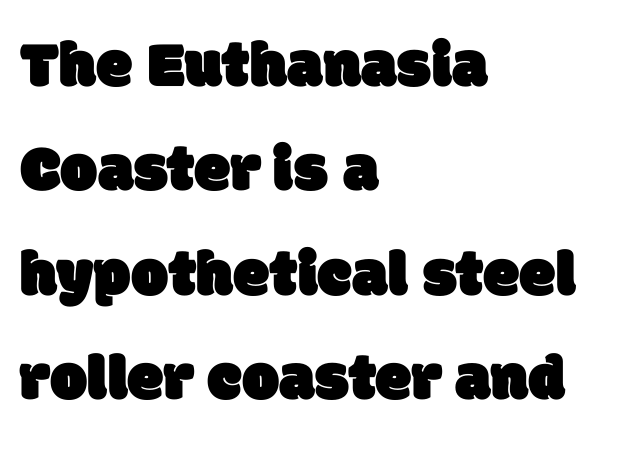
Q: Is the typeface a serif or a sans-serif typeface? A: Sans-serif.
Q: Is the text underlined? A: No.
Q: How is the paragraph aligned? A: Left-aligned.
Q: Is the spacing between letters normal or unusually wide? A: Normal.
Q: Is the spacing between lines tight, normal or loose? A: Normal.
Q: Width (condensed, normal, or wide)? A: Normal.
Q: Stroke contrast? A: Low.
Q: x-height? A: Large.
Q: Monospaced? A: No.
